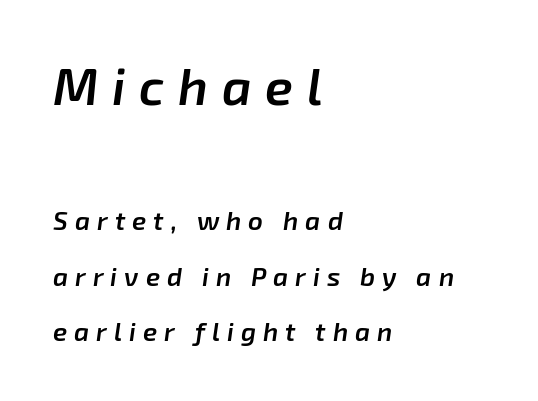
The image shows 51 px semibold type, italic (leaning right); set left-aligned, loose line spacing (2.14x), unusually wide letter spacing (+0.27 em), not underlined; the first (top) block is 1.96x larger; low stroke contrast and a medium x-height.
